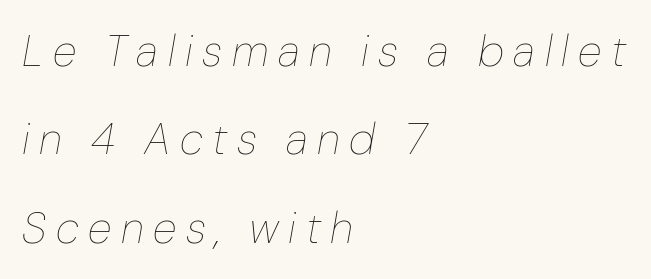
This sample has the flowing, uneven cadence of proportional lettering. Layout note: lines flush left. Descenders are the only things crossing below the line. The block of text is sparse from top to bottom, with ample space between rows. Between one letter and the next there's a generous, obvious gap.
